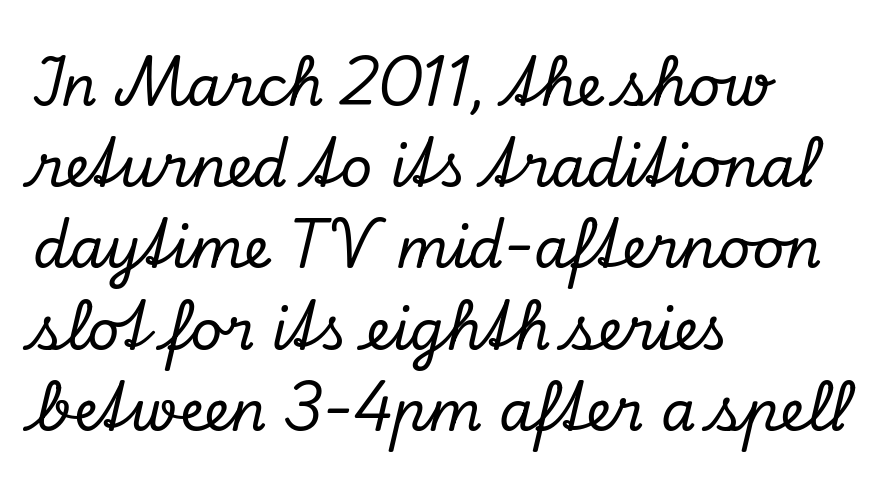
Q: Is the text italic (slanted)? A: Yes, it leans right by about 13 degrees.
Q: Is the typeface a serif or a sans-serif typeface? A: Serif.
Q: Is the text underlined? A: No.
Q: How is the paragraph aligned? A: Left-aligned.
Q: Is the spacing between letters normal or unusually wide? A: Normal.
Q: Is the spacing between lines tight, normal or loose? A: Normal.
Q: Width (condensed, normal, or wide)? A: Normal.
Q: Stroke contrast? A: Low.
Q: x-height? A: Small.
Q: Monospaced? A: No.
